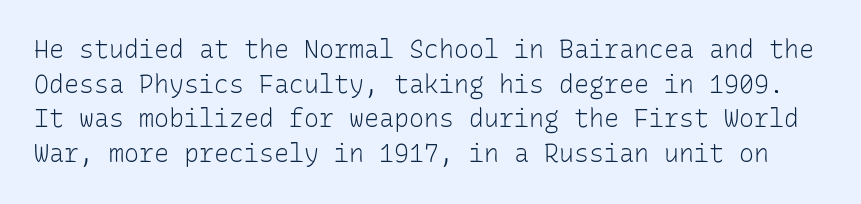
{"italic": "no", "bold": "no", "underline": "no", "line_spacing": "normal", "line_spacing_ratio": 1.39, "letter_spacing": "normal", "letter_spacing_em": 0.0, "glyph_px": 25}
